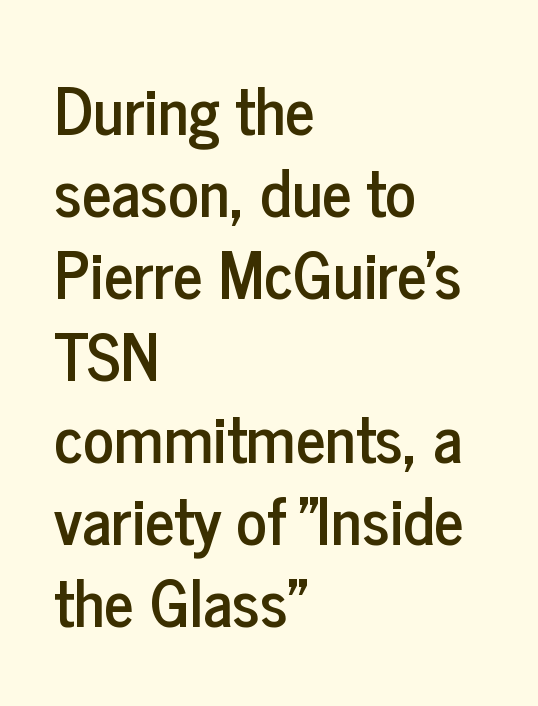
Q: Is the text italic (slanted)? A: No, it is upright.
Q: Is the typeface a serif or a sans-serif typeface? A: Sans-serif.
Q: Is the text underlined? A: No.
Q: How is the paragraph aligned? A: Left-aligned.
Q: Is the spacing between letters normal or unusually wide? A: Normal.
Q: Is the spacing between lines tight, normal or loose? A: Normal.
Q: Width (condensed, normal, or wide)? A: Condensed.
Q: Stroke contrast? A: Low.
Q: x-height? A: Medium.
Q: Monospaced? A: No.
